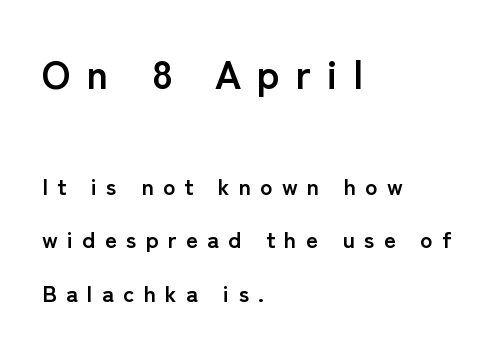
{"serif": "no", "italic": "no", "bold": "yes", "weight": "semibold", "width": "normal", "stroke_contrast": "low", "x_height": "medium", "monospaced": "no", "underline": "no", "align": "left", "line_spacing": "loose", "line_spacing_ratio": 2.34, "letter_spacing": "wide", "letter_spacing_em": 0.4, "larger_block": "first", "size_ratio": 1.74, "glyph_px": 40}
